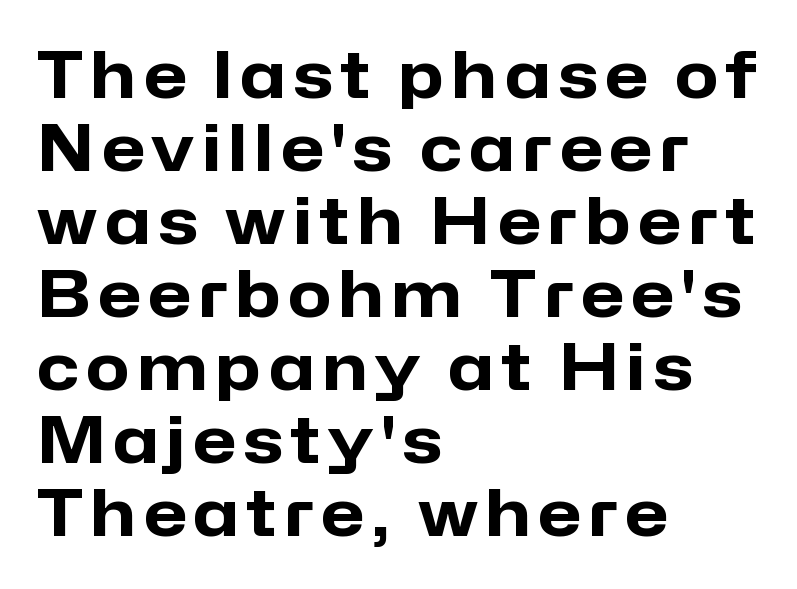
The image shows 63 px heavy sans-serif type, upright; set left-aligned, line spacing 1.16x, not underlined; low stroke contrast and a medium x-height.
